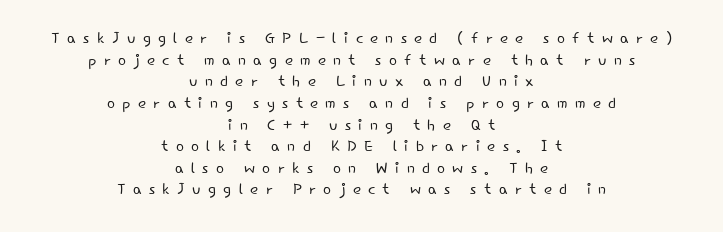
The image shows 21 px text type, upright; set centered, tight line spacing (1.03x), unusually wide letter spacing (+0.35 em), not underlined.
